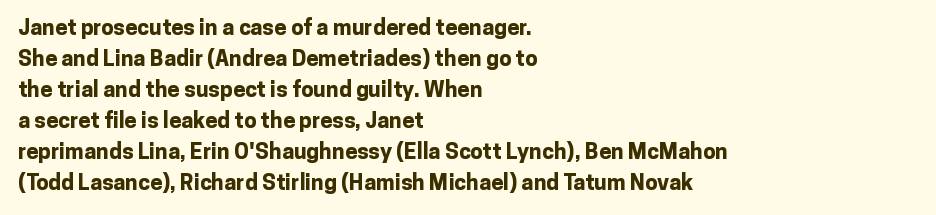
Ordinary non-slanted type is in use. The space between consecutive lines is moderate. The strokes are fattened all the way to bold. No extra tracking has been applied to these lines. Quick note: underline off. The typesetter chose a ragged-right arrangement here.
